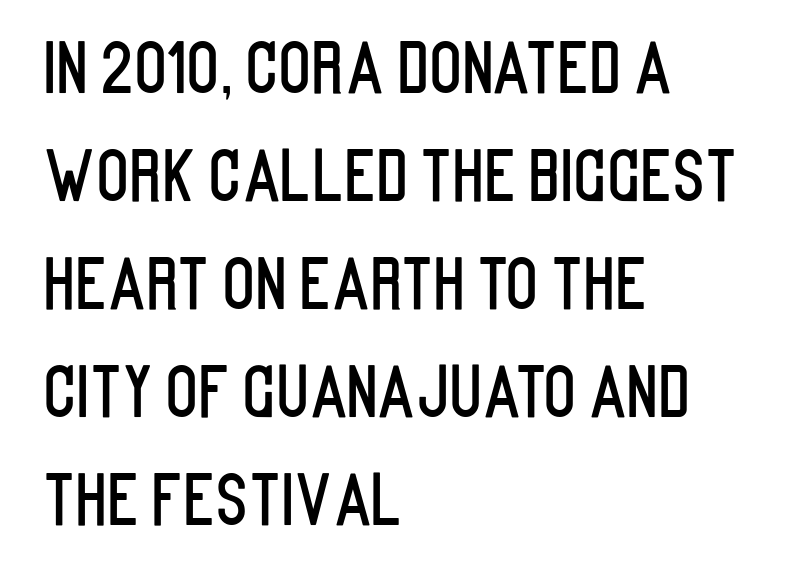
The rendering uses natural spacing where letterforms have individual widths. Does the leading feel generous? No, just average. Reading down the block, your eye returns to a fixed left position each line. The space directly below the letters is spotless. The lettering holds an erect, upright posture throughout.
